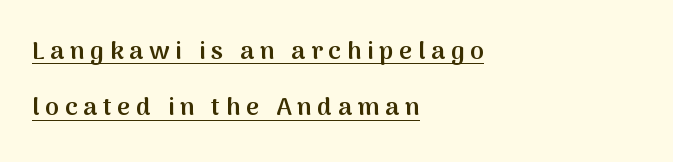
The image shows 25 px text type, upright; set left-aligned, loose line spacing (2.25x), unusually wide letter spacing (+0.23 em), underlined.
